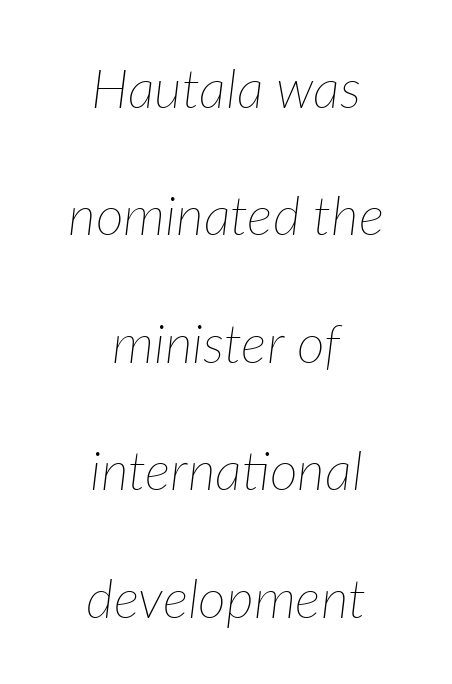
The image shows 54 px thin type, italic (leaning right); set centered, loose line spacing (2.36x), normal letter spacing, not underlined; low stroke contrast and a medium x-height.
